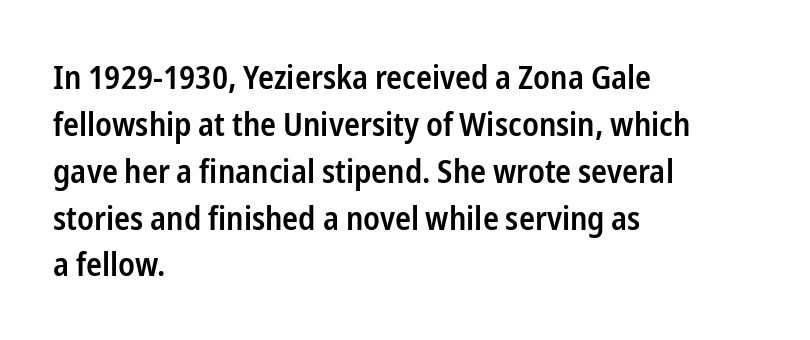
Q: Is the text bold? A: Semi-bold.
Q: Is the text italic (slanted)? A: No, it is upright.
Q: Is the typeface a serif or a sans-serif typeface? A: Sans-serif.
Q: Is the text underlined? A: No.
Q: How is the paragraph aligned? A: Left-aligned.
Q: Is the spacing between letters normal or unusually wide? A: Normal.
Q: Is the spacing between lines tight, normal or loose? A: Normal.
Q: Width (condensed, normal, or wide)? A: Condensed.
Q: Stroke contrast? A: Low.
Q: x-height? A: Medium.
Q: Monospaced? A: No.
